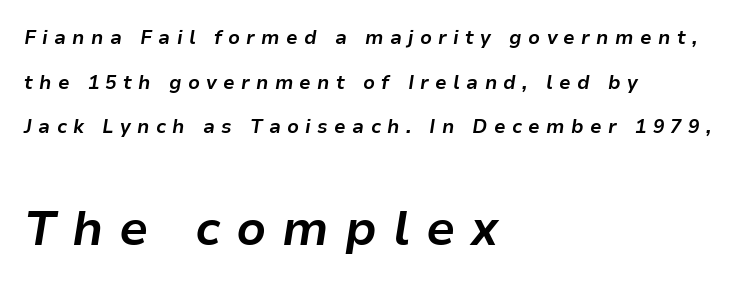
The image shows 48 px bold type, italic (leaning right); set left-aligned, loose line spacing (2.35x), unusually wide letter spacing (+0.33 em), not underlined; the second (bottom) block is 2.53x larger; low stroke contrast and a medium x-height.
